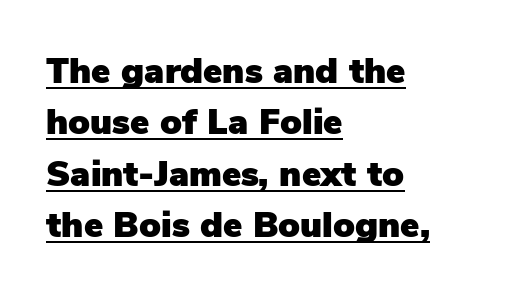
Default kerning and tracking; the words read as compact shapes. A roman cut, with each character standing at attention. Is there much room between lines? A standard amount, neither cramped nor airy. Compared with a centered layout, this one pins lines to the left instead. Descenders here cross a horizontal rule under the line. Looks like regular typesetting: each glyph gets only the width it needs.
